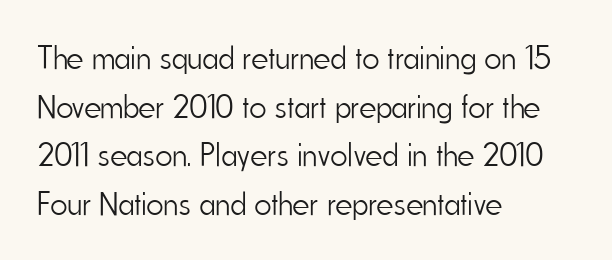
Q: Is the text bold? A: No.
Q: Is the text italic (slanted)? A: No, it is upright.
Q: Is the typeface a serif or a sans-serif typeface? A: Sans-serif.
Q: Is the text underlined? A: No.
Q: How is the paragraph aligned? A: Left-aligned.
Q: Is the spacing between letters normal or unusually wide? A: Normal.
Q: Is the spacing between lines tight, normal or loose? A: Normal.
Q: Width (condensed, normal, or wide)? A: Condensed.
Q: Stroke contrast? A: Low.
Q: x-height? A: Small.
Q: Monospaced? A: No.
